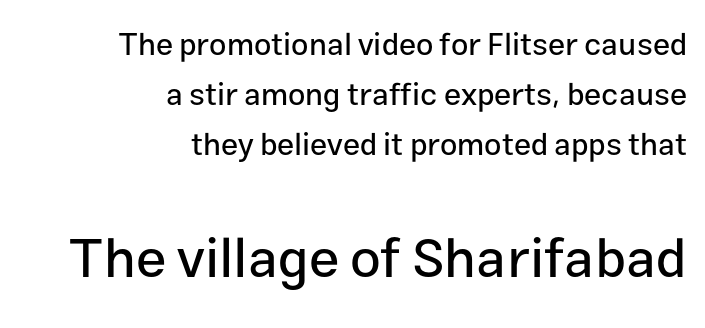
{"serif": "no", "italic": "no", "width": "normal", "stroke_contrast": "low", "x_height": "medium", "monospaced": "no", "underline": "no", "align": "right", "line_spacing": "normal", "line_spacing_ratio": 1.61, "letter_spacing": "normal", "letter_spacing_em": 0.0, "larger_block": "second", "size_ratio": 1.77, "glyph_px": 55}
